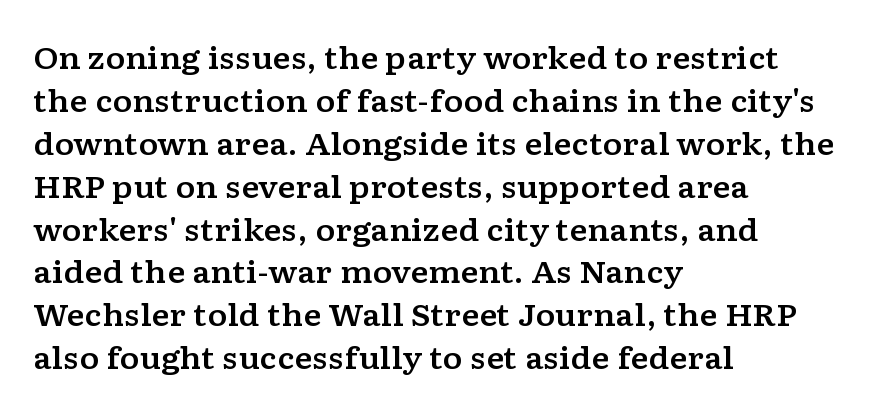
The rendering shows small feet on the letterforms — a serif design. Line spacing here is normal. The rag falls on the right side of this text block. Every character sits straight up, as roman type does. Spacing verdict: proportional, widths tailored to each character. There is no visible air inserted between adjacent glyphs.
